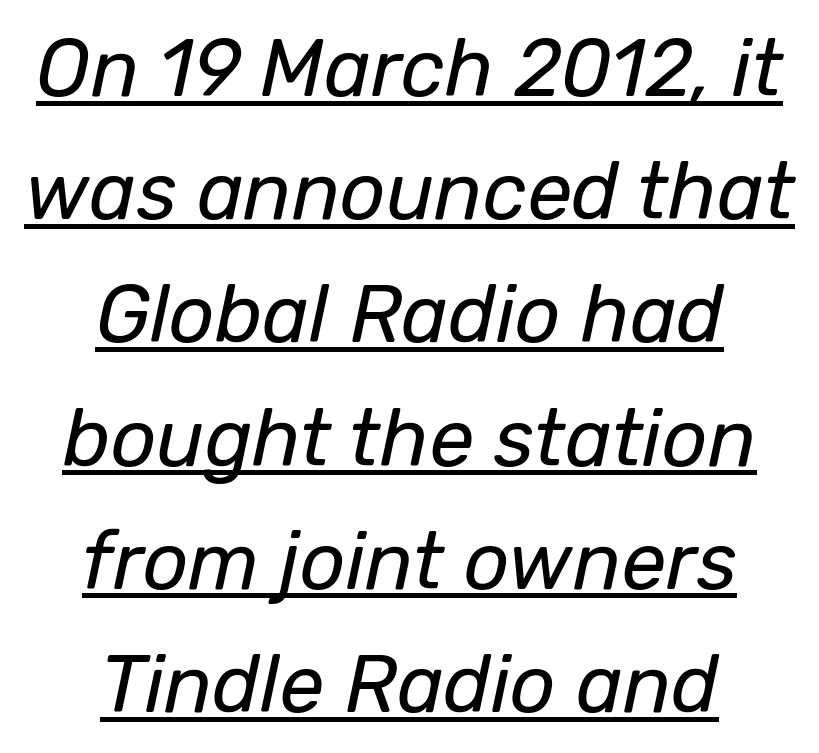
{"italic": "yes", "lean": "right", "slant_degrees": 12, "bold": "no", "weight": "regular", "width": "normal", "stroke_contrast": "low", "x_height": "medium", "monospaced": "no", "underline": "yes", "align": "center", "line_spacing": "normal", "line_spacing_ratio": 1.54, "letter_spacing": "normal", "letter_spacing_em": 0.0, "glyph_px": 80}
